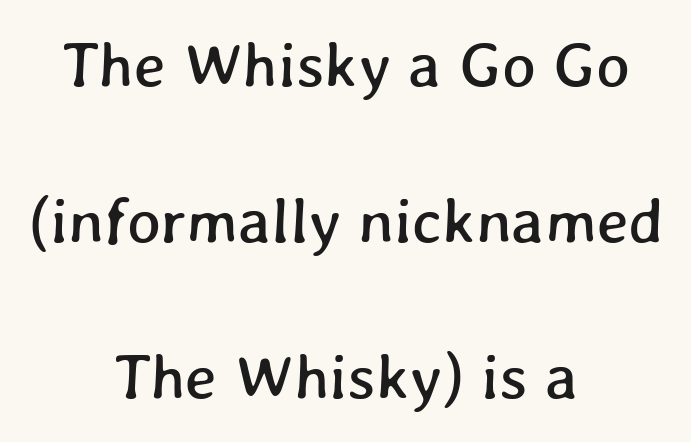
Quick note: underline off. The letters advance in unequal steps, a hallmark of proportional type. Tracking here is standard; glyphs follow each other at the usual distance. Which margin do the lines hug? Neither — every line sits in the middle. Summary of vertical rhythm: relaxed, with wide interline spacing.
